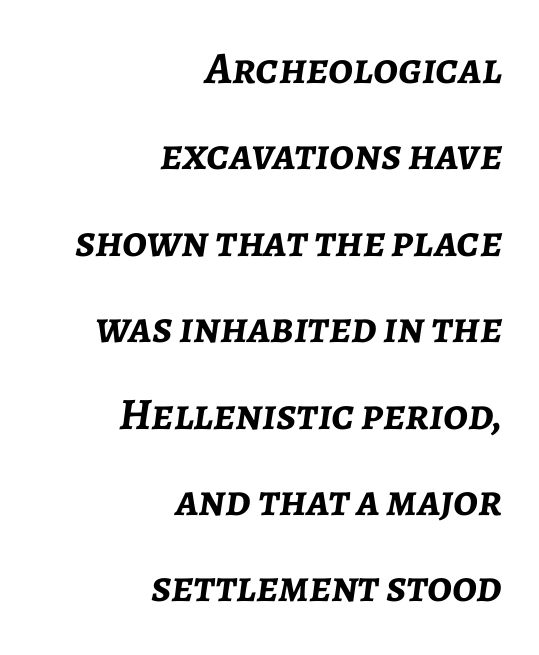
Q: Is the text bold? A: Yes.
Q: Is the text italic (slanted)? A: Yes, it leans right by about 7 degrees.
Q: Is the text underlined? A: No.
Q: How is the paragraph aligned? A: Right-aligned.
Q: Is the spacing between letters normal or unusually wide? A: Normal.
Q: Is the spacing between lines tight, normal or loose? A: Loose.
Q: Width (condensed, normal, or wide)? A: Normal.
Q: Stroke contrast? A: Low.
Q: x-height? A: Medium.
Q: Monospaced? A: No.
